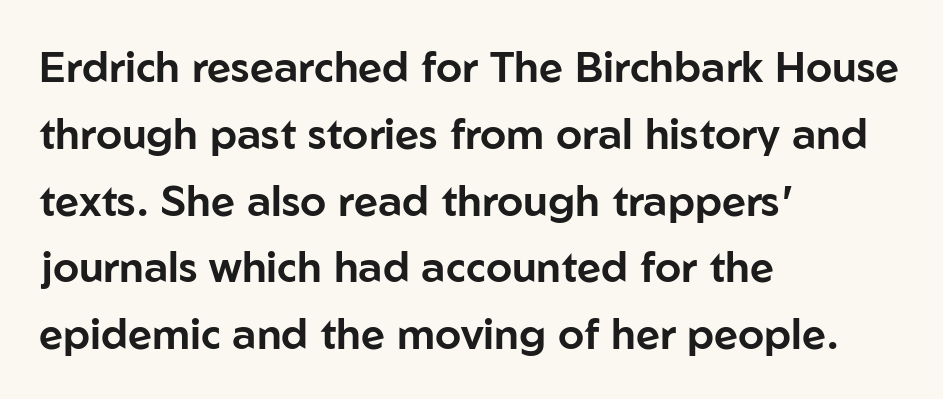
{"serif": "no", "italic": "no", "width": "normal", "stroke_contrast": "low", "x_height": "medium", "monospaced": "no", "underline": "no", "align": "left", "line_spacing": "normal", "line_spacing_ratio": 1.59, "letter_spacing": "normal", "letter_spacing_em": 0.0, "glyph_px": 42}
